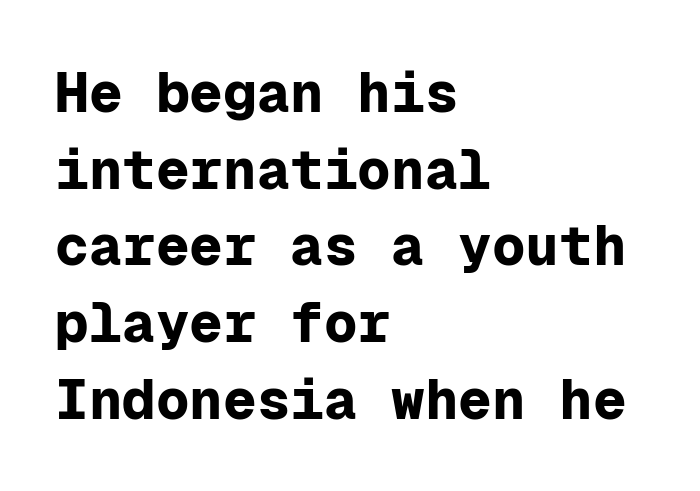
Q: Is the text bold? A: Yes.
Q: Is the text italic (slanted)? A: No, it is upright.
Q: Is the typeface a serif or a sans-serif typeface? A: Sans-serif.
Q: Is the text underlined? A: No.
Q: How is the paragraph aligned? A: Left-aligned.
Q: Is the spacing between letters normal or unusually wide? A: Normal.
Q: Is the spacing between lines tight, normal or loose? A: Normal.
Q: Width (condensed, normal, or wide)? A: Normal.
Q: Stroke contrast? A: Low.
Q: x-height? A: Medium.
Q: Monospaced? A: Yes.
